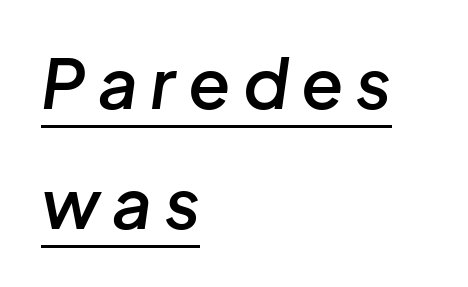
{"italic": "yes", "lean": "right", "slant_degrees": 8, "bold": "semi", "weight": "semibold", "width": "normal", "stroke_contrast": "low", "x_height": "medium", "monospaced": "no", "underline": "yes", "align": "left", "line_spacing_ratio": 1.74, "glyph_px": 69}
